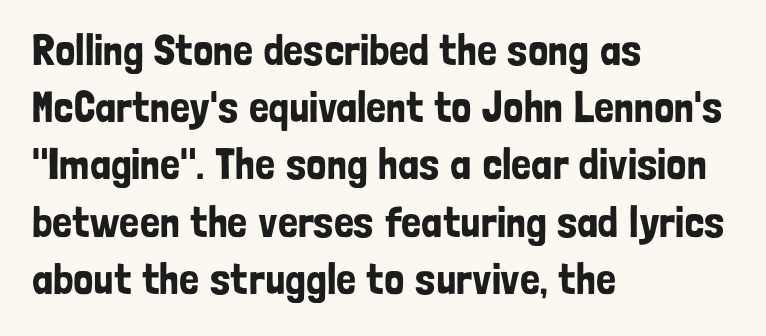
Every stem runs plumb, perpendicular to the baseline. The text was rendered using a sans face with plain stroke endings. A normal amount of white space separates one row of letters from the next. Note the varied advance widths — an 'i' is clearly narrower than an 'm'. Decoration check: the copy has no underline. Short and long lines alike share a common starting point at left.
